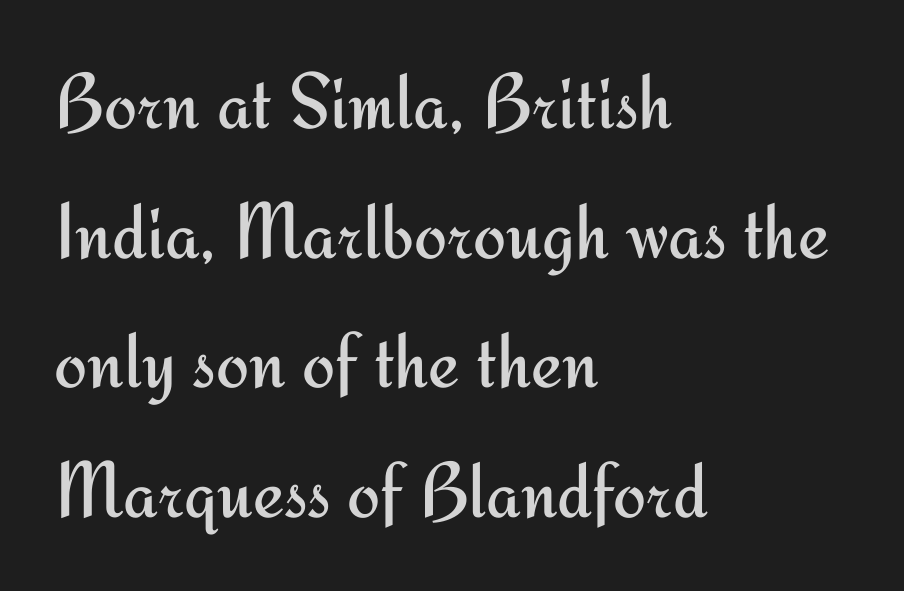
The vertical gap from one line to the next is medium. These lines are rendered in a variable-pitch font. Does the type have serifs? No, each stem ends abruptly. Unbolded letterforms with no extra heft.
